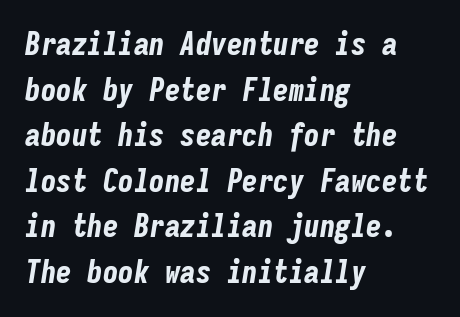
Q: Is the text bold? A: Yes.
Q: Is the text italic (slanted)? A: Yes, it leans right by about 9 degrees.
Q: Is the text underlined? A: No.
Q: How is the paragraph aligned? A: Left-aligned.
Q: Is the spacing between letters normal or unusually wide? A: Normal.
Q: Is the spacing between lines tight, normal or loose? A: Normal.
Q: Width (condensed, normal, or wide)? A: Condensed.
Q: Stroke contrast? A: Low.
Q: x-height? A: Medium.
Q: Monospaced? A: Yes.
